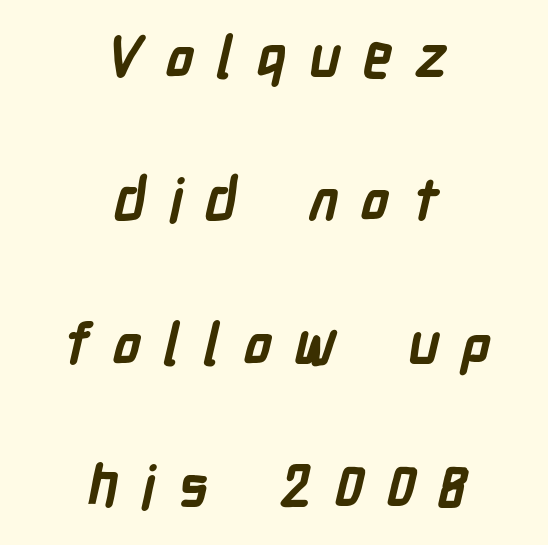
The image shows 58 px semibold, condensed sans-serif type; set centered, loose line spacing (2.47x), unusually wide letter spacing (+0.39 em), not underlined; low stroke contrast and a medium x-height.
